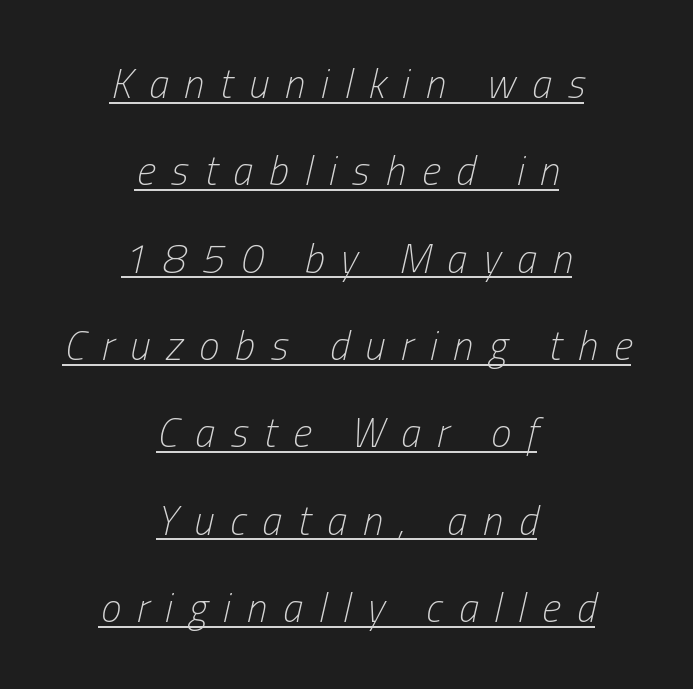
The image shows 41 px light, condensed type, italic (leaning right); set centered, loose line spacing (2.13x), unusually wide letter spacing (+0.39 em), underlined; low stroke contrast and a medium x-height.
